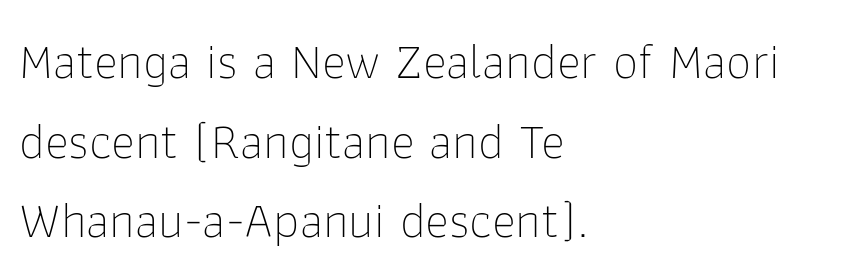
Q: Is the text bold? A: No.
Q: Is the text italic (slanted)? A: No, it is upright.
Q: Is the typeface a serif or a sans-serif typeface? A: Sans-serif.
Q: Is the text underlined? A: No.
Q: How is the paragraph aligned? A: Left-aligned.
Q: Is the spacing between letters normal or unusually wide? A: Normal.
Q: Is the spacing between lines tight, normal or loose? A: Normal.
Q: Width (condensed, normal, or wide)? A: Normal.
Q: Stroke contrast? A: Low.
Q: x-height? A: Medium.
Q: Monospaced? A: No.
